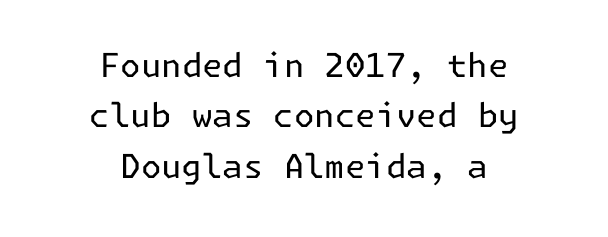
The image shows 33 px regular-weight sans-serif type, upright; set centered, normal line spacing (1.53x), normal letter spacing, not underlined; low stroke contrast and a medium x-height.
